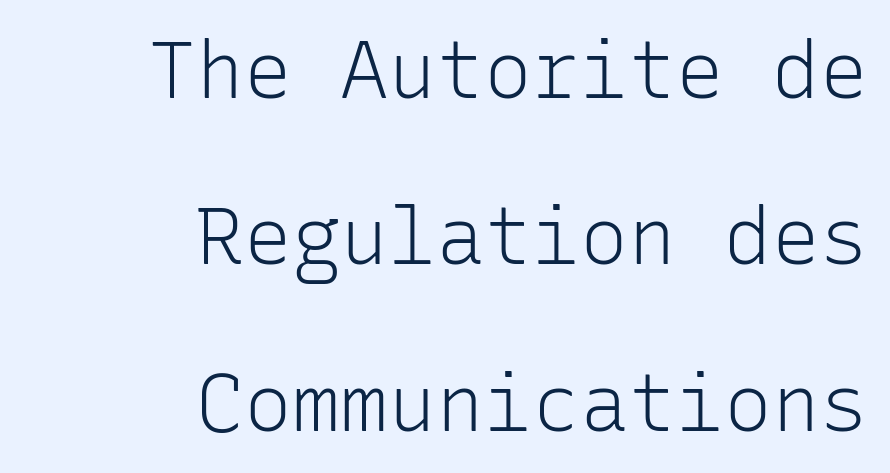
Q: Is the text bold? A: No.
Q: Is the text italic (slanted)? A: No, it is upright.
Q: Is the typeface a serif or a sans-serif typeface? A: Sans-serif.
Q: Is the text underlined? A: No.
Q: How is the paragraph aligned? A: Right-aligned.
Q: Is the spacing between letters normal or unusually wide? A: Normal.
Q: Is the spacing between lines tight, normal or loose? A: Loose.
Q: Width (condensed, normal, or wide)? A: Normal.
Q: Stroke contrast? A: Low.
Q: x-height? A: Medium.
Q: Monospaced? A: Yes.
